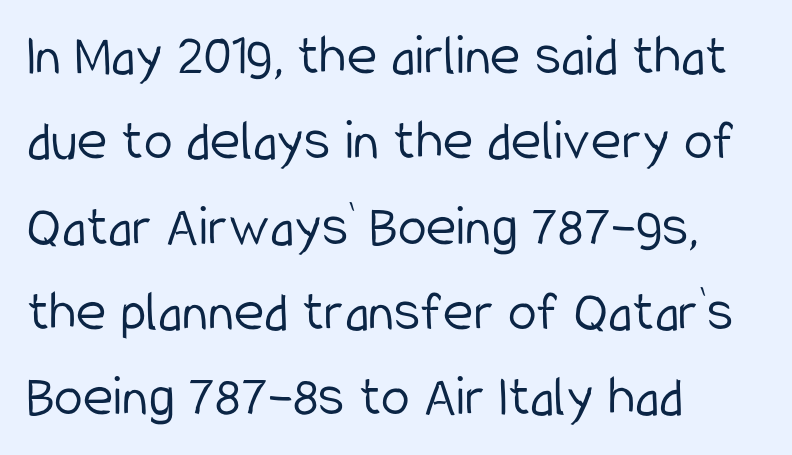
The space directly below the letters is spotless. What stands out about the letter spacing? Nothing — it is the standard amount. The designer left line spacing at the default. Vertical stems look standard width or narrower in stroke. One-word summary of the alignment: left.
